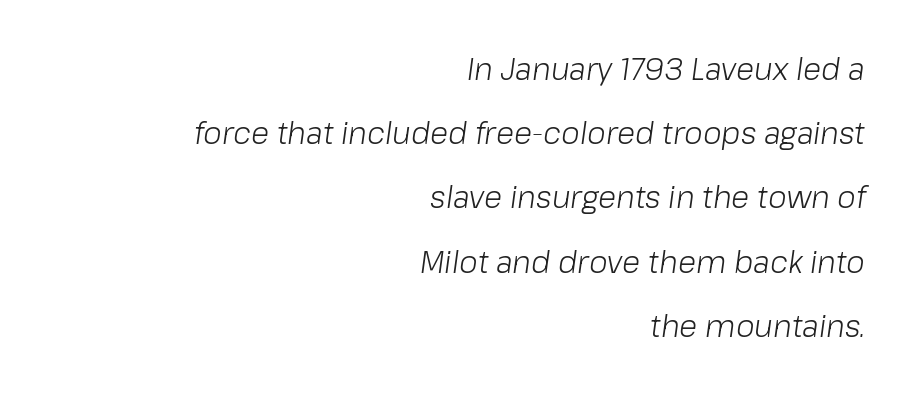
{"italic": "yes", "lean": "right", "slant_degrees": 8, "bold": "no", "weight": "light", "width": "normal", "stroke_contrast": "low", "x_height": "medium", "monospaced": "no", "underline": "no", "align": "right", "line_spacing": "loose", "line_spacing_ratio": 2.14, "letter_spacing": "normal", "letter_spacing_em": 0.0, "glyph_px": 30}
